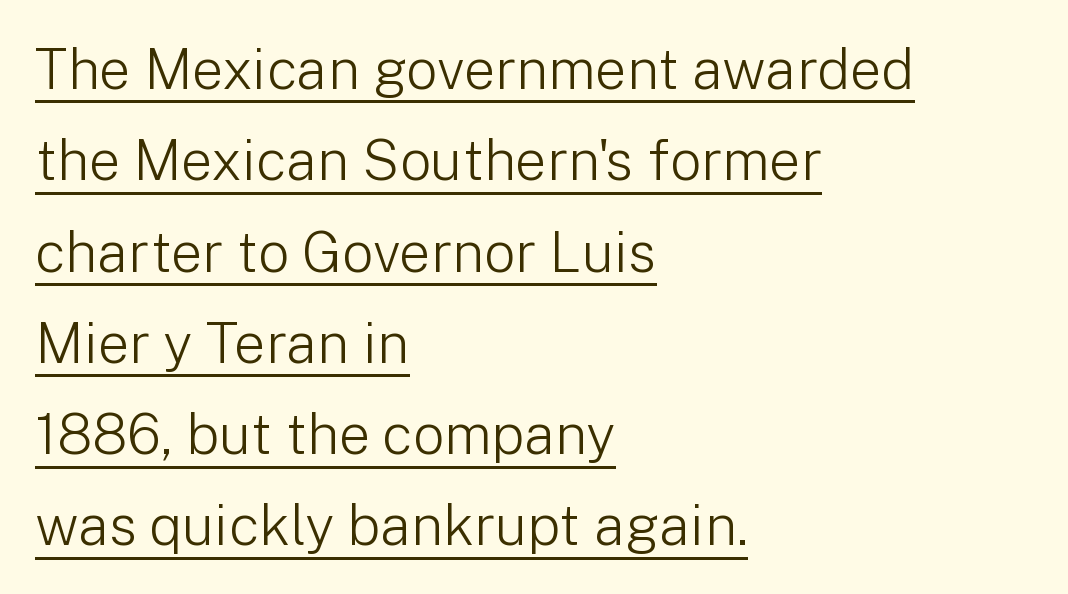
Q: Is the text bold? A: No.
Q: Is the text italic (slanted)? A: No, it is upright.
Q: Is the typeface a serif or a sans-serif typeface? A: Sans-serif.
Q: Is the text underlined? A: Yes.
Q: How is the paragraph aligned? A: Left-aligned.
Q: Is the spacing between letters normal or unusually wide? A: Normal.
Q: Is the spacing between lines tight, normal or loose? A: Normal.
Q: Width (condensed, normal, or wide)? A: Normal.
Q: Stroke contrast? A: Low.
Q: x-height? A: Medium.
Q: Monospaced? A: No.
